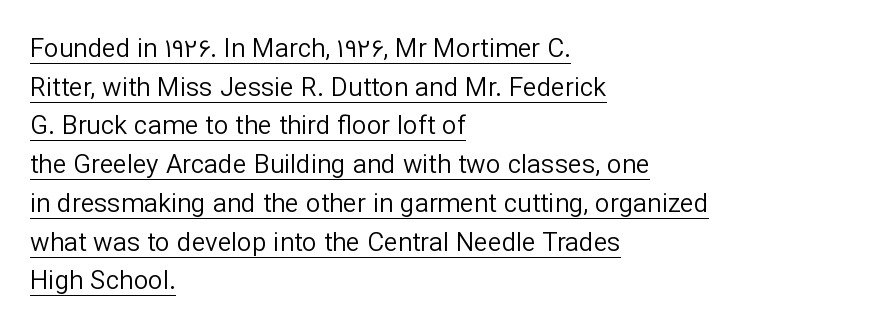
Q: Is the text bold? A: No.
Q: Is the text italic (slanted)? A: No, it is upright.
Q: Is the text underlined? A: Yes.
Q: How is the paragraph aligned? A: Left-aligned.
Q: Is the spacing between letters normal or unusually wide? A: Normal.
Q: Is the spacing between lines tight, normal or loose? A: Normal.
